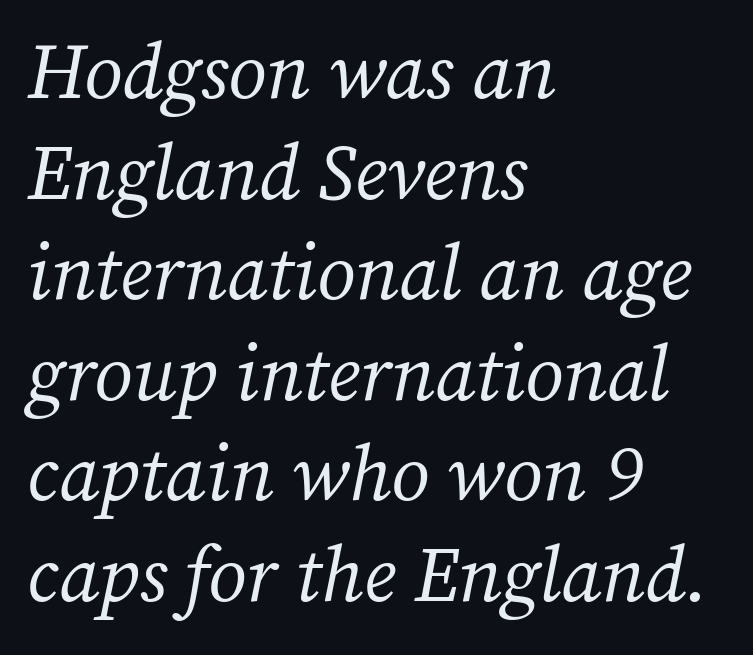
{"serif": "yes", "italic": "yes", "lean": "right", "slant_degrees": 12, "bold": "no", "weight": "regular", "width": "normal", "stroke_contrast": "medium", "x_height": "medium", "monospaced": "no", "underline": "no", "align": "left", "line_spacing": "normal", "line_spacing_ratio": 1.29, "letter_spacing": "normal", "letter_spacing_em": 0.0, "glyph_px": 78}
